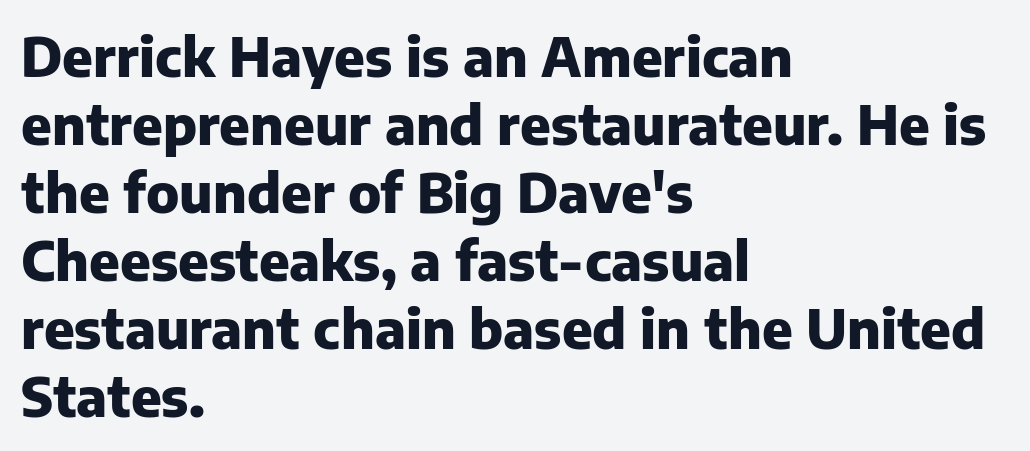
Q: Is the text bold? A: Yes.
Q: Is the text italic (slanted)? A: No, it is upright.
Q: Is the typeface a serif or a sans-serif typeface? A: Sans-serif.
Q: Is the text underlined? A: No.
Q: How is the paragraph aligned? A: Left-aligned.
Q: Is the spacing between letters normal or unusually wide? A: Normal.
Q: Is the spacing between lines tight, normal or loose? A: Normal.
Q: Width (condensed, normal, or wide)? A: Normal.
Q: Stroke contrast? A: Low.
Q: x-height? A: Medium.
Q: Monospaced? A: No.
